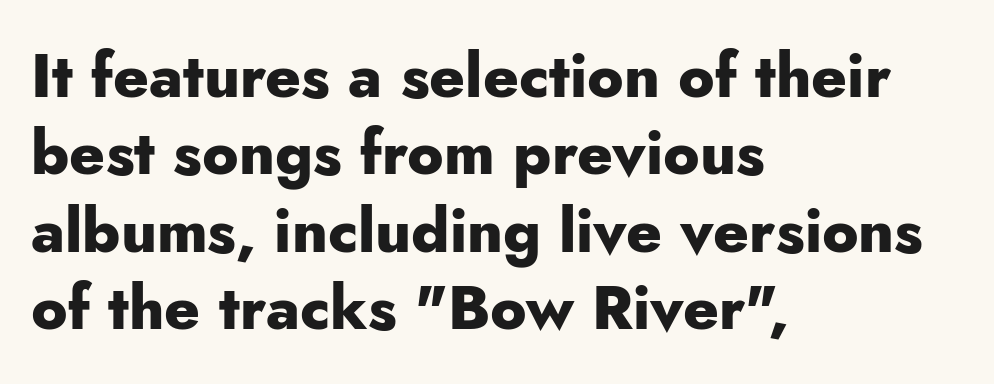
{"serif": "no", "italic": "no", "bold": "yes", "weight": "heavy", "width": "normal", "stroke_contrast": "low", "x_height": "small", "monospaced": "no", "underline": "no", "align": "left", "line_spacing": "normal", "line_spacing_ratio": 1.27, "letter_spacing": "normal", "letter_spacing_em": 0.0, "glyph_px": 61}
